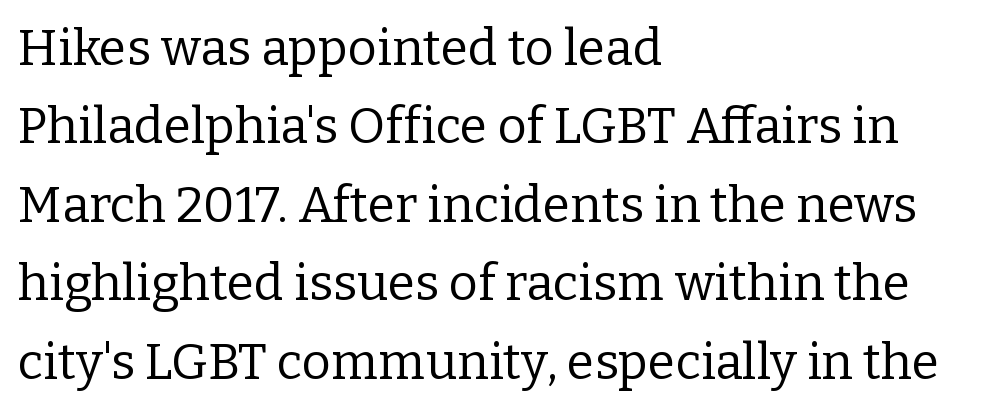
The image shows 50 px regular-weight serif type, upright; set left-aligned, normal line spacing (1.57x), normal letter spacing, not underlined; low stroke contrast and a medium x-height.
